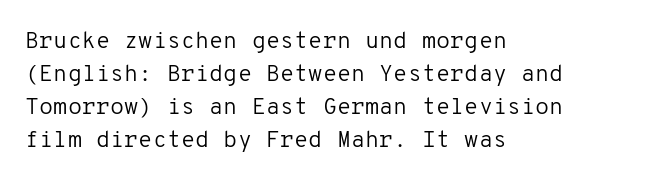
The image shows 23 px text type, upright; set left-aligned, normal line spacing (1.43x), normal letter spacing, not underlined.
